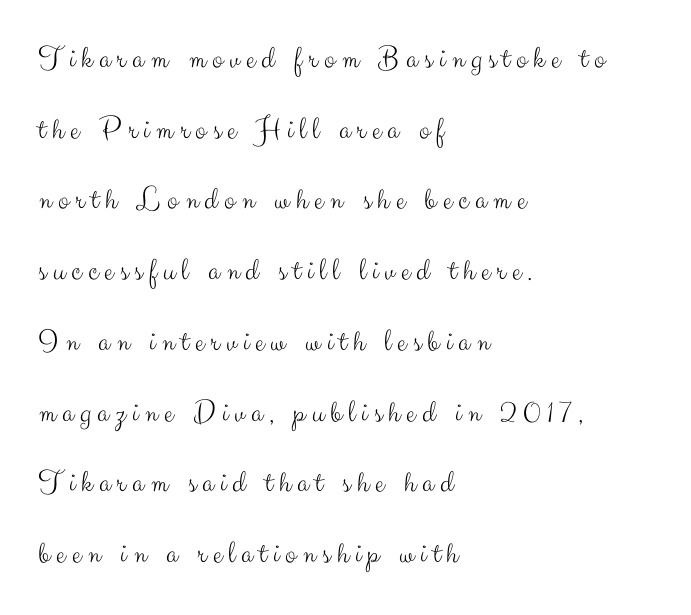
Q: Is the text bold? A: No.
Q: Is the text italic (slanted)? A: Yes.
Q: Is the typeface a serif or a sans-serif typeface? A: Sans-serif.
Q: Is the text underlined? A: No.
Q: How is the paragraph aligned? A: Left-aligned.
Q: Is the spacing between letters normal or unusually wide? A: Unusually wide.
Q: Is the spacing between lines tight, normal or loose? A: Loose.
Q: Width (condensed, normal, or wide)? A: Normal.
Q: Stroke contrast? A: Medium.
Q: x-height? A: Small.
Q: Monospaced? A: No.
